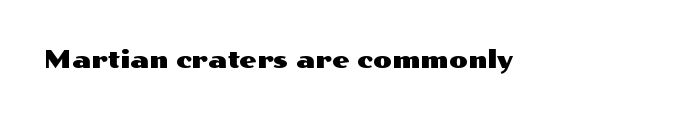
{"italic": "no", "underline": "no", "letter_spacing": "normal", "letter_spacing_em": 0.0, "glyph_px": 25}
